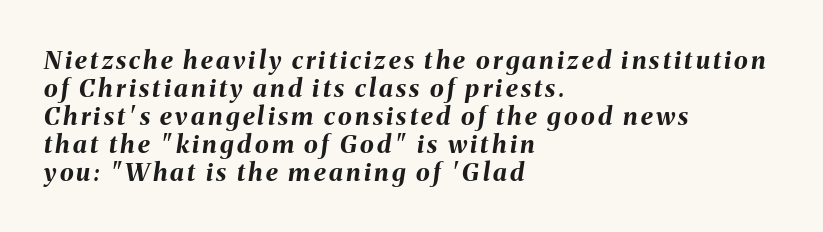
Quick note: underline off. Vertically, the passage feels compressed, each row crowding the next. Caption: bold face, heavy strokes. Tall strokes in this sample are angled rather than plumb.
